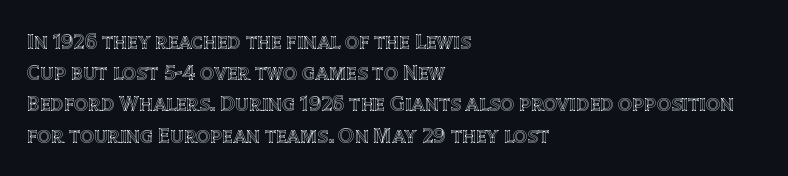
Nope, not italic — everything's standing straight. You could call the tracking neutral — neither tight nor loose. Descenders hang freely into open space. Vertical spacing — default. The compositor pushed each line to the left boundary.
